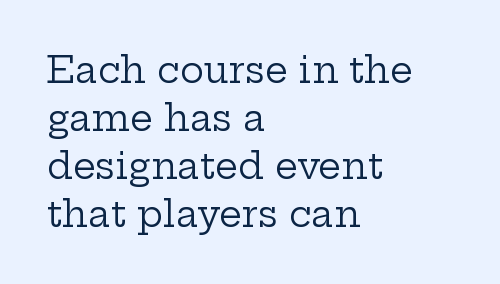
The image shows 36 px regular-weight, wide serif type, upright; set left-aligned, normal line spacing (1.33x), normal letter spacing, not underlined; low stroke contrast and a medium x-height.
